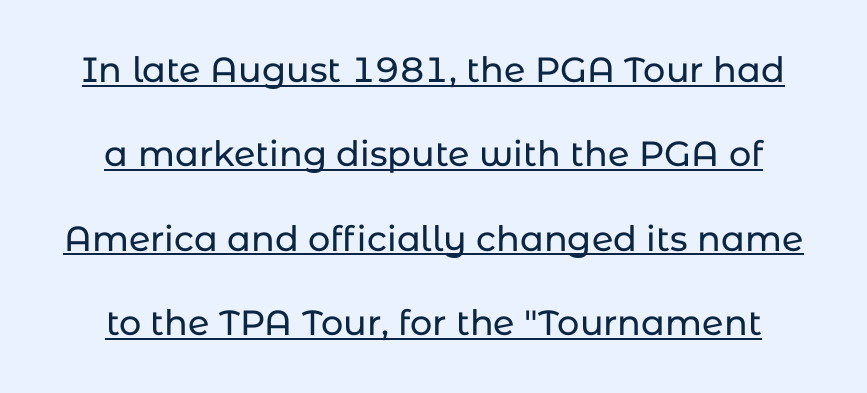
Does the type have serifs? No, each stem ends abruptly. Is this a fixed-width face? No — the glyphs have proportional, varying widths. The type is set solid horizontally, with unmodified tracking. Notice the wide empty band between every row — that's loose leading. This sample carries an underscore along the baseline area. Posture: straight, roman, zero tilt.
